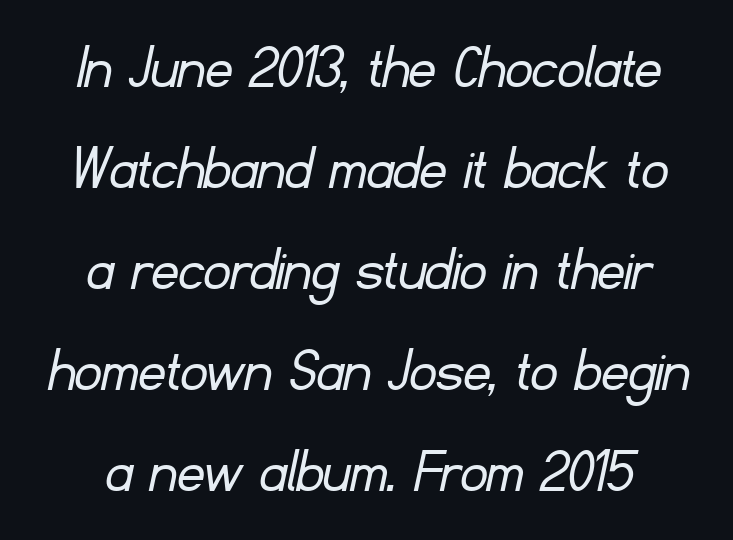
{"serif": "no", "bold": "no", "weight": "light", "width": "normal", "stroke_contrast": "low", "x_height": "small", "monospaced": "no", "underline": "no", "align": "center", "line_spacing": "normal", "line_spacing_ratio": 1.53, "letter_spacing": "normal", "letter_spacing_em": 0.0, "glyph_px": 66}
